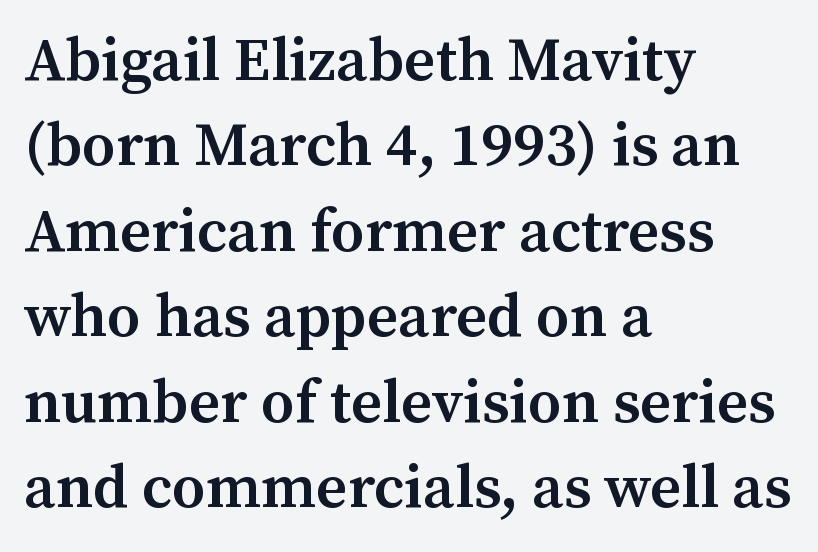
Short note: letters normally spaced. The paragraph has a hard left edge and a soft right edge. Varying glyph widths throughout — classic text-font behaviour. Each glyph is drawn with semibold strokes, heavier than normal yet not fully bold. Normally led — the rows are evenly, conventionally spaced. The passage shown is not underscored anywhere.
